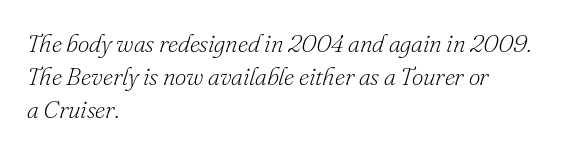
{"italic": "yes", "lean": "right", "slant_degrees": 16, "bold": "no", "underline": "no", "align": "left", "line_spacing": "normal", "line_spacing_ratio": 1.32, "letter_spacing": "normal", "letter_spacing_em": 0.0, "glyph_px": 25}
